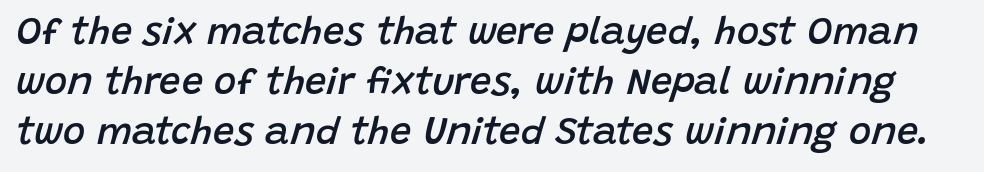
Just letters on the line, the space beneath them empty. Caption: semibold face, moderately heavy strokes. Whoever set this chose a conventional vertical rhythm. The line texture is even and compact thanks to regular tracking. Italic? Definitely — the glyphs are oblique. The rendering uses natural spacing where letterforms have individual widths.
